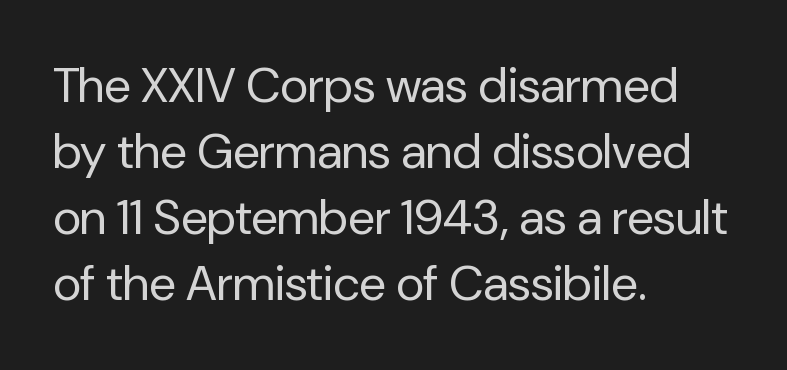
The image shows 49 px regular-weight sans-serif type, upright; set left-aligned, normal line spacing (1.35x), normal letter spacing, not underlined; low stroke contrast and a medium x-height.
